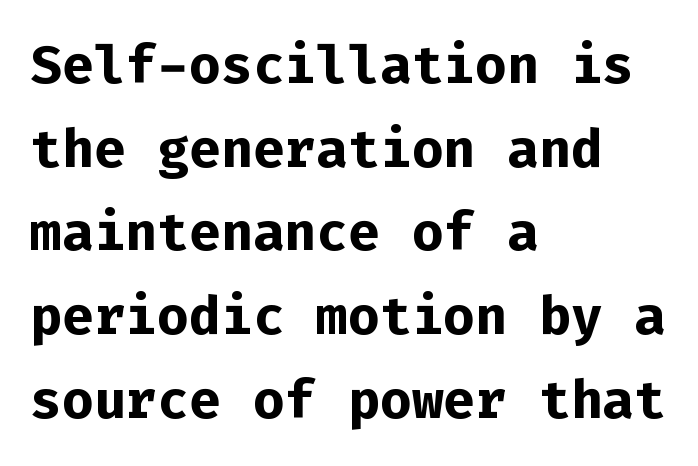
Q: Is the text bold? A: Yes.
Q: Is the text italic (slanted)? A: No, it is upright.
Q: Is the typeface a serif or a sans-serif typeface? A: Sans-serif.
Q: Is the text underlined? A: No.
Q: How is the paragraph aligned? A: Left-aligned.
Q: Is the spacing between letters normal or unusually wide? A: Normal.
Q: Is the spacing between lines tight, normal or loose? A: Normal.
Q: Width (condensed, normal, or wide)? A: Normal.
Q: Stroke contrast? A: Low.
Q: x-height? A: Medium.
Q: Monospaced? A: Yes.
